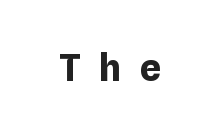
Q: Is the text bold? A: Yes.
Q: Is the text italic (slanted)? A: No, it is upright.
Q: Is the text underlined? A: No.
Q: Is the spacing between letters normal or unusually wide? A: Unusually wide.
Q: Width (condensed, normal, or wide)? A: Normal.
Q: Stroke contrast? A: Low.
Q: x-height? A: Medium.
